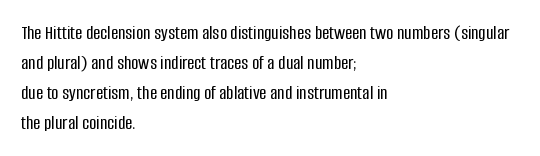
{"italic": "no", "underline": "no", "align": "left", "line_spacing": "normal", "line_spacing_ratio": 1.5, "letter_spacing": "normal", "letter_spacing_em": 0.0, "glyph_px": 20}
